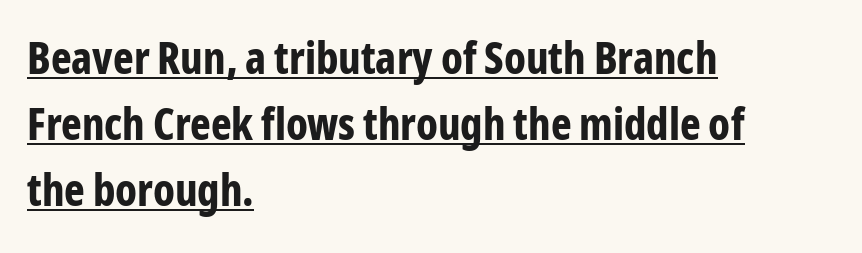
This sample has the flowing, uneven cadence of proportional lettering. Words appear dense and cohesive because spacing is normal. Style check: upright. The typeface chosen for these lines omits serifs. Horizontal alignment here is leftward, the default for most running prose. The rendered words wear a rule along their underside.
